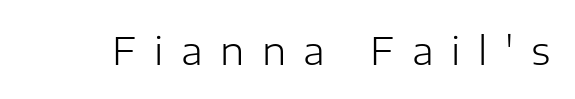
{"serif": "no", "italic": "no", "bold": "no", "weight": "light", "width": "normal", "stroke_contrast": "low", "x_height": "medium", "monospaced": "no", "underline": "no", "letter_spacing": "wide", "letter_spacing_em": 0.46, "glyph_px": 38}
